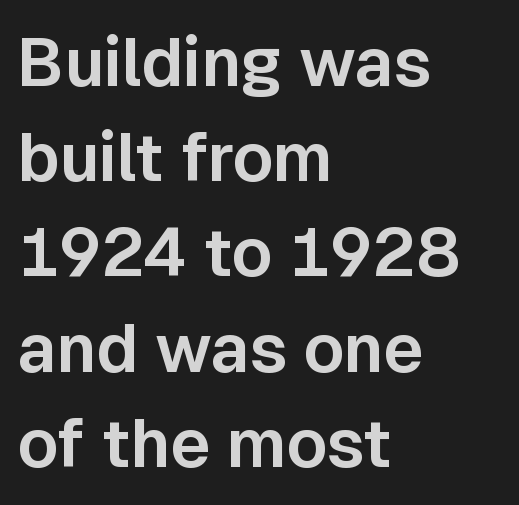
Q: Is the text italic (slanted)? A: No, it is upright.
Q: Is the typeface a serif or a sans-serif typeface? A: Sans-serif.
Q: Is the text underlined? A: No.
Q: How is the paragraph aligned? A: Left-aligned.
Q: Is the spacing between letters normal or unusually wide? A: Normal.
Q: Is the spacing between lines tight, normal or loose? A: Normal.
Q: Width (condensed, normal, or wide)? A: Normal.
Q: Stroke contrast? A: Low.
Q: x-height? A: Medium.
Q: Monospaced? A: No.
